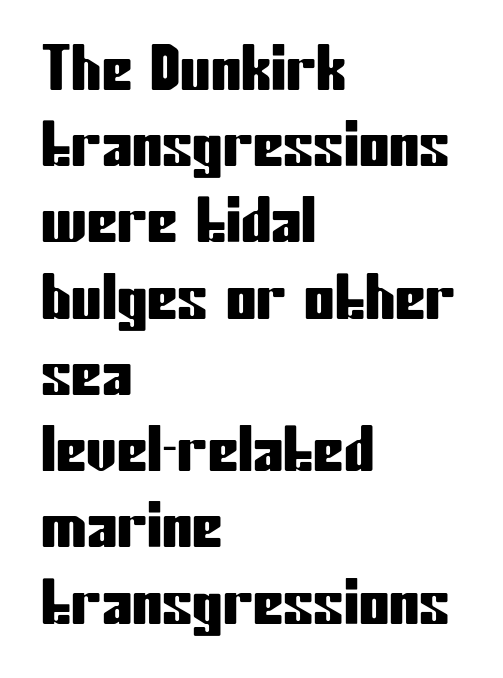
The image shows 61 px condensed sans-serif type, upright; set left-aligned, normal line spacing (1.25x), normal letter spacing, not underlined; low stroke contrast and a medium x-height.
